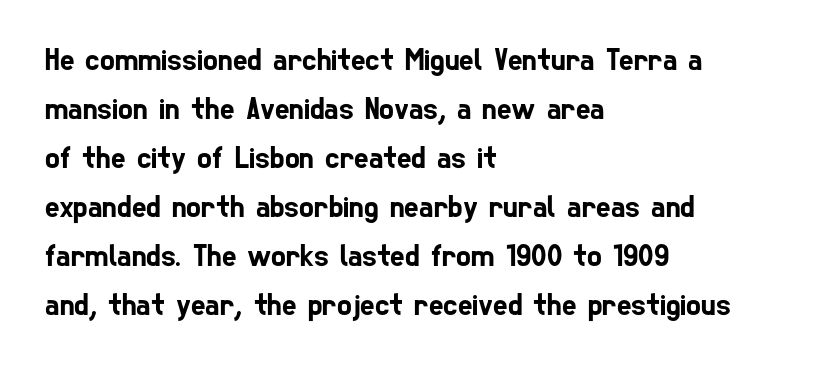
The line texture is even and compact thanks to regular tracking. Short and long lines alike share a common starting point at left. Successive baselines arrive at the customary interval. Note: no serifs on the glyphs. Check the space under the baseline: it is left empty.
